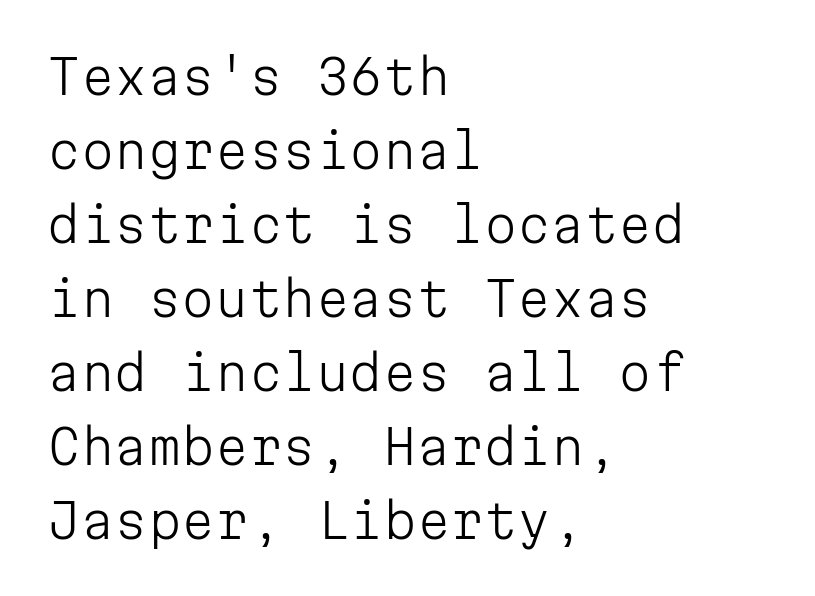
The image shows 48 px light sans-serif type, upright, monospaced; set left-aligned, normal line spacing (1.54x), normal letter spacing, not underlined; low stroke contrast and a medium x-height.
